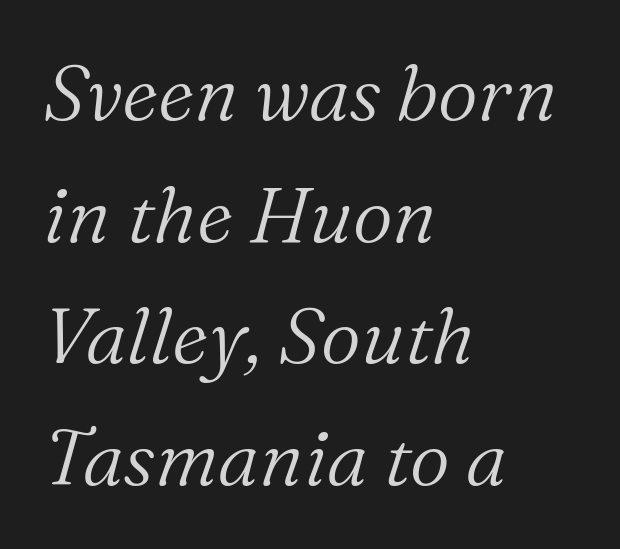
The image shows 78 px light serif type, italic (leaning right); set left-aligned, normal line spacing (1.56x), normal letter spacing, not underlined; medium stroke contrast and a medium x-height.
